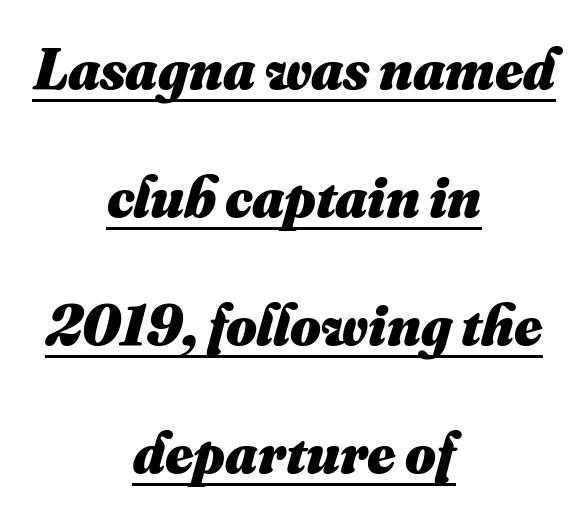
Compared with a flush-left layout, this one balances lines on the center instead. Typesetter's note: full bold, strokes at maximum text heaviness. Tracking here is standard; glyphs follow each other at the usual distance. This sample trades compactness for vertical openness between lines. The rendering uses natural spacing where letterforms have individual widths.
